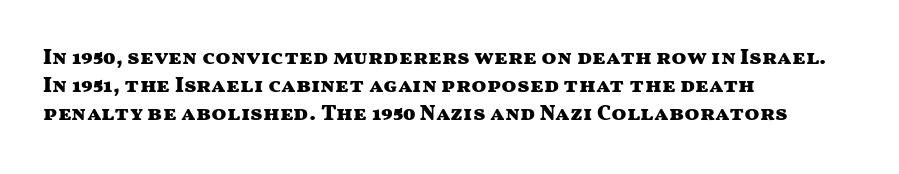
The image shows 22 px bold type, upright; set left-aligned, normal line spacing (1.28x), normal letter spacing, not underlined.
